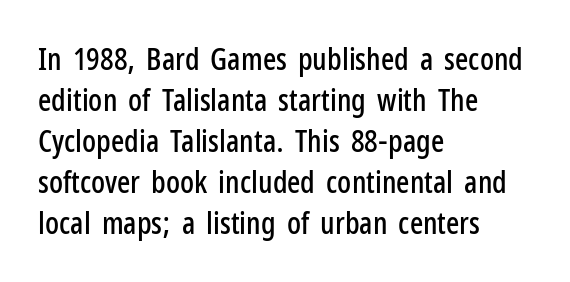
Q: Is the text italic (slanted)? A: No, it is upright.
Q: Is the typeface a serif or a sans-serif typeface? A: Sans-serif.
Q: Is the text underlined? A: No.
Q: How is the paragraph aligned? A: Left-aligned.
Q: Is the spacing between letters normal or unusually wide? A: Normal.
Q: Is the spacing between lines tight, normal or loose? A: Normal.
Q: Width (condensed, normal, or wide)? A: Condensed.
Q: Stroke contrast? A: Low.
Q: x-height? A: Medium.
Q: Monospaced? A: No.
